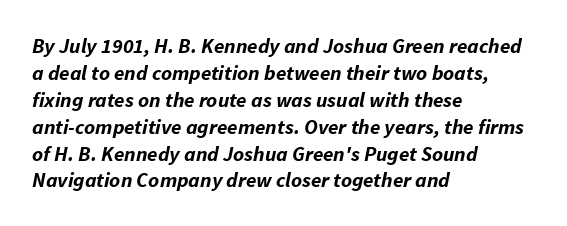
The image shows 21 px bold type, italic (leaning right); set left-aligned, normal line spacing (1.28x), normal letter spacing, not underlined.
